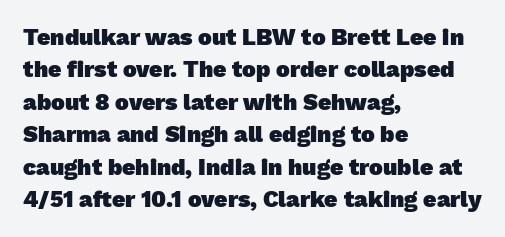
{"bold": "yes", "underline": "no", "align": "left", "line_spacing": "normal", "line_spacing_ratio": 1.41, "letter_spacing": "normal", "letter_spacing_em": 0.0, "glyph_px": 23}
